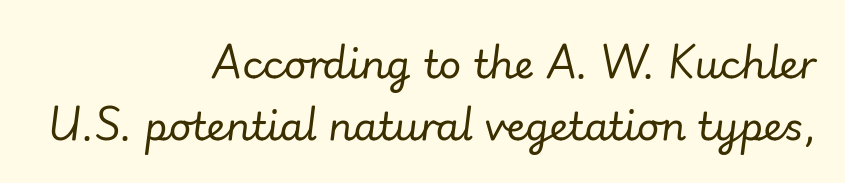
The image shows 39 px regular-weight type, italic (leaning right); set right-aligned, normal line spacing (1.58x), normal letter spacing, not underlined; low stroke contrast and a small x-height.
